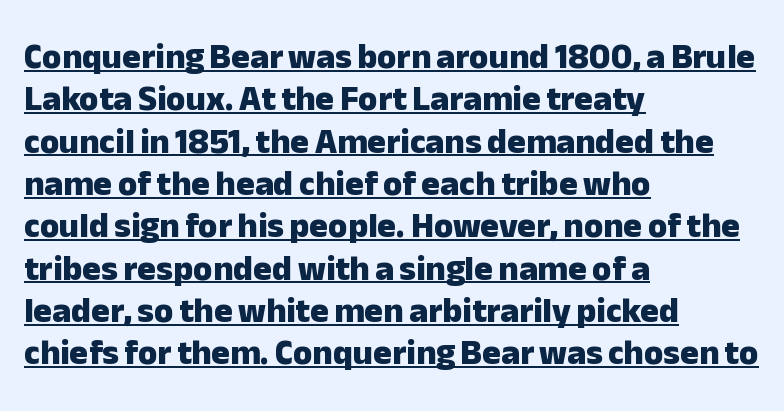
{"serif": "no", "italic": "no", "bold": "yes", "weight": "heavy", "width": "normal", "stroke_contrast": "low", "x_height": "medium", "monospaced": "no", "underline": "yes", "align": "left", "line_spacing_ratio": 1.21, "letter_spacing": "normal", "letter_spacing_em": 0.0, "glyph_px": 35}
